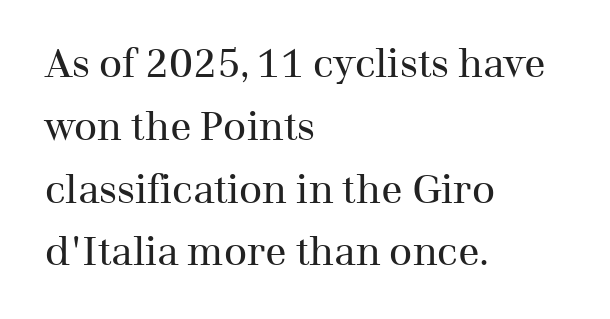
The image shows 40 px regular-weight serif type, upright; set left-aligned, normal line spacing (1.57x), normal letter spacing, not underlined; medium stroke contrast and a medium x-height.
